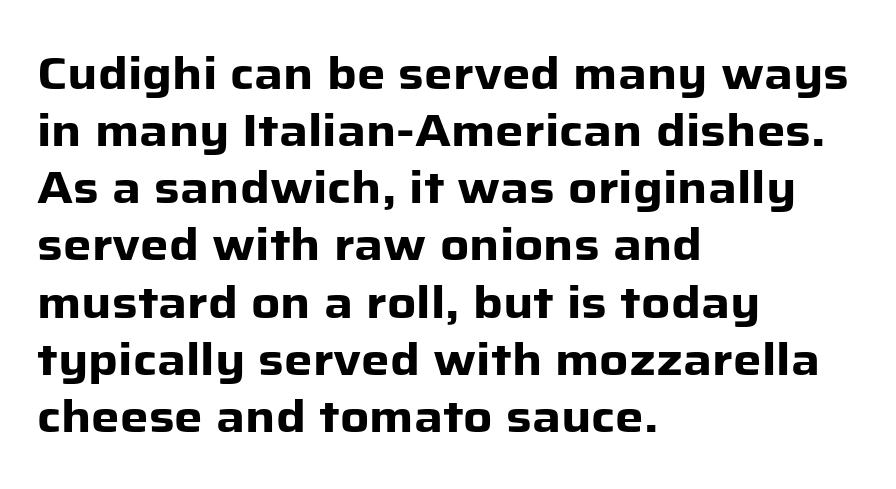
Here the glyphs are tracked normally, forming tight word shapes. Rendered with straight, roman letterforms. Letters rest on an invisible, unmarked baseline. Varying glyph widths throughout — classic text-font behaviour. Baseline-to-baseline distance is the conventional proportion of letter height.
